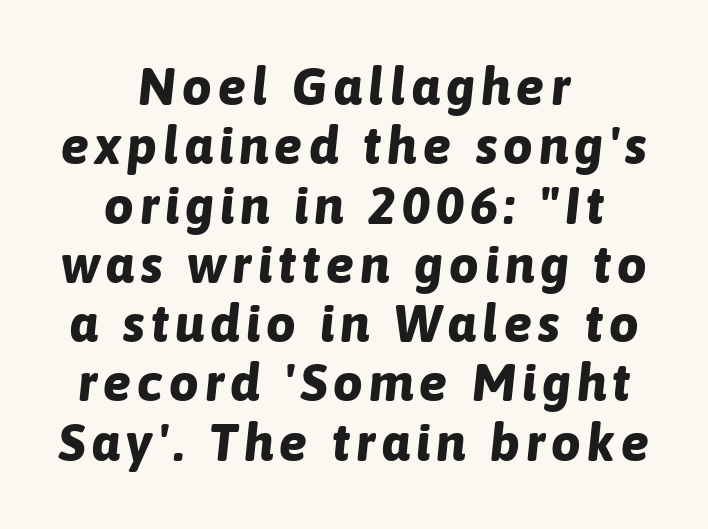
Italic? Definitely — the glyphs are oblique. What weight is shown? A full bold with thick strokes. This block would grow much taller if given ordinary leading; it's compressed now. Reading down the block, each line starts at a different indent, mirrored at its end. Bare-footed words on every line. The rendering uses natural spacing where letterforms have individual widths.
